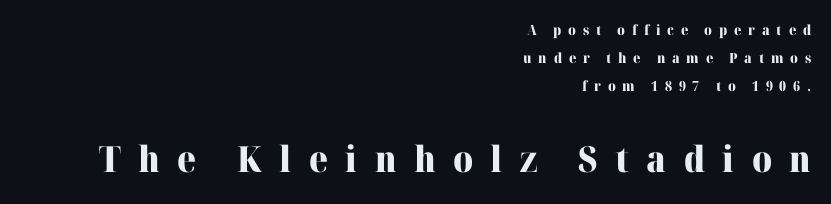
The image shows 36 px heavy serif type, upright; set right-aligned, loose line spacing (2.01x), unusually wide letter spacing (+0.48 em), not underlined; the second (bottom) block is 2.57x larger; high stroke contrast and a medium x-height.
